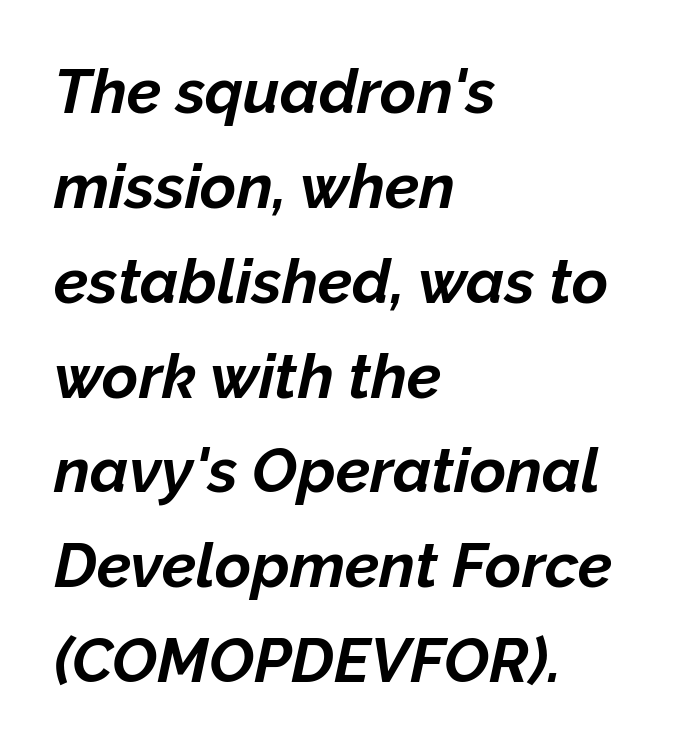
The image shows 62 px bold type, italic (leaning right); set left-aligned, normal line spacing (1.53x), normal letter spacing, not underlined; low stroke contrast and a medium x-height.
